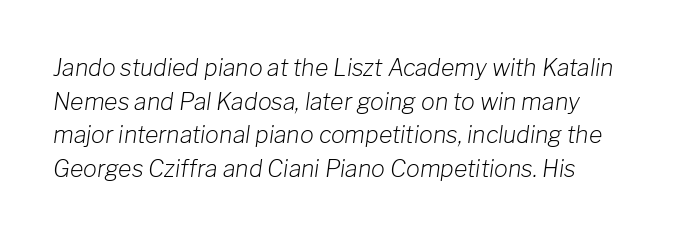
Q: Is the text bold? A: No.
Q: Is the text italic (slanted)? A: Yes, it leans right by about 8 degrees.
Q: Is the text underlined? A: No.
Q: Is the spacing between letters normal or unusually wide? A: Normal.
Q: Is the spacing between lines tight, normal or loose? A: Normal.
